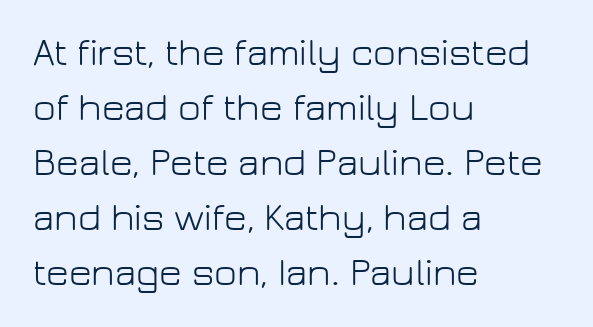
The image shows 39 px light sans-serif type, upright; set left-aligned, normal line spacing (1.41x), normal letter spacing, not underlined; low stroke contrast and a medium x-height.
